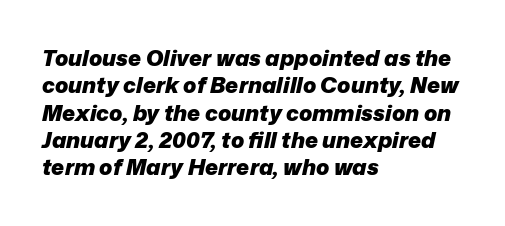
The image shows 22 px bold type, italic (leaning right); set left-aligned, line spacing 1.24x, normal letter spacing, not underlined.
